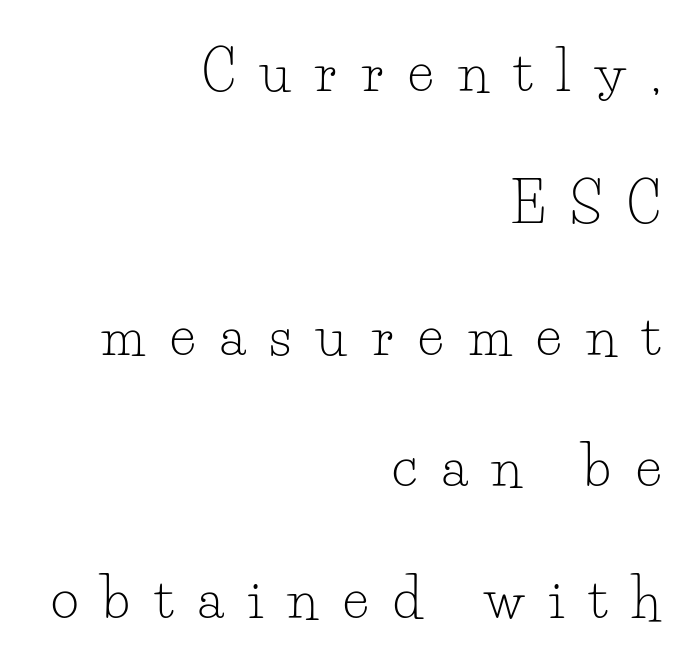
Q: Is the text bold? A: No.
Q: Is the text italic (slanted)? A: No, it is upright.
Q: Is the typeface a serif or a sans-serif typeface? A: Serif.
Q: Is the text underlined? A: No.
Q: How is the paragraph aligned? A: Right-aligned.
Q: Is the spacing between letters normal or unusually wide? A: Unusually wide.
Q: Is the spacing between lines tight, normal or loose? A: Loose.
Q: Width (condensed, normal, or wide)? A: Normal.
Q: Stroke contrast? A: Low.
Q: x-height? A: Small.
Q: Monospaced? A: No.
